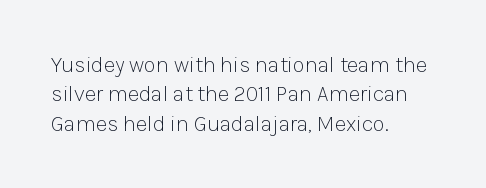
Caption: face not bold, strokes unweighted. Whoever set this chose a conventional vertical rhythm. This sample uses plain, unmodified letter spacing. The lettering stays uniformly vertical, giving the passage a roman look. Rule under the text: the space is simply empty.
